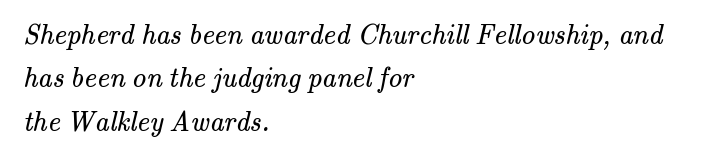
Q: Is the text bold? A: No.
Q: Is the typeface a serif or a sans-serif typeface? A: Serif.
Q: Is the text underlined? A: No.
Q: How is the paragraph aligned? A: Left-aligned.
Q: Is the spacing between letters normal or unusually wide? A: Normal.
Q: Is the spacing between lines tight, normal or loose? A: Normal.
Q: Width (condensed, normal, or wide)? A: Normal.
Q: Stroke contrast? A: Medium.
Q: x-height? A: Small.
Q: Monospaced? A: No.
